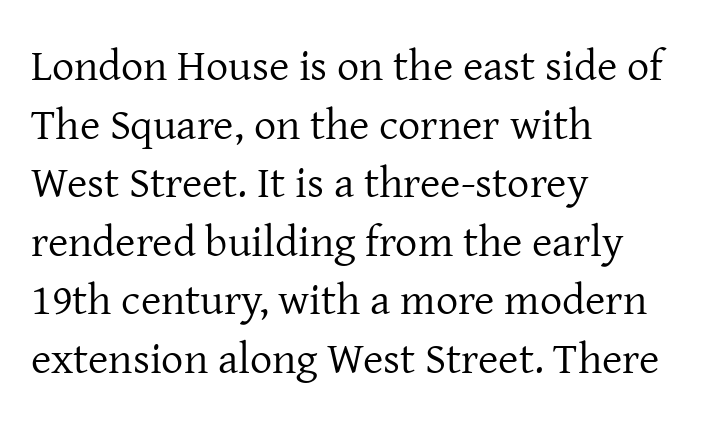
The characters display serif detailing at their extremities. When letters stand straight like this, we call the style roman or upright. Spacing verdict: proportional, widths tailored to each character. The passage shown stacks its lines at a standard gap. Check under the words: just untouched page. A student would call this left alignment; a typographer would say flush left, rag right.
